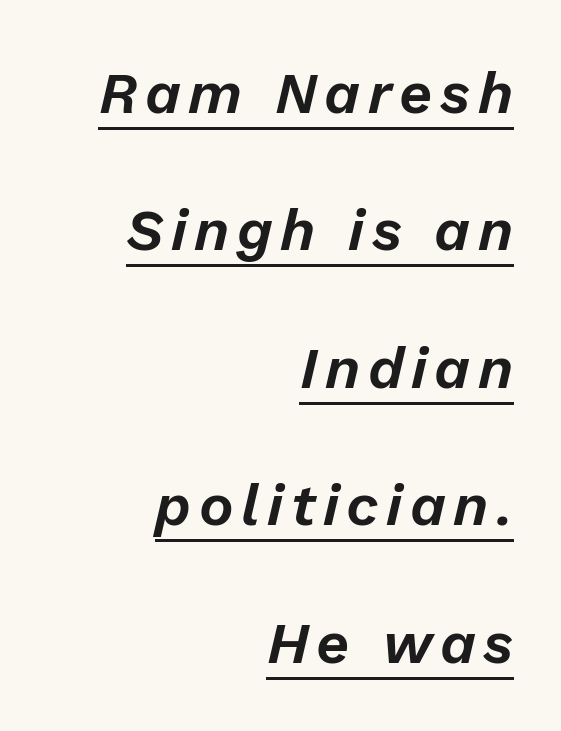
Q: Is the text italic (slanted)? A: Yes, it leans right by about 13 degrees.
Q: Is the text underlined? A: Yes.
Q: How is the paragraph aligned? A: Right-aligned.
Q: Is the spacing between lines tight, normal or loose? A: Loose.
Q: Width (condensed, normal, or wide)? A: Normal.
Q: Stroke contrast? A: Low.
Q: x-height? A: Medium.
Q: Monospaced? A: No.
